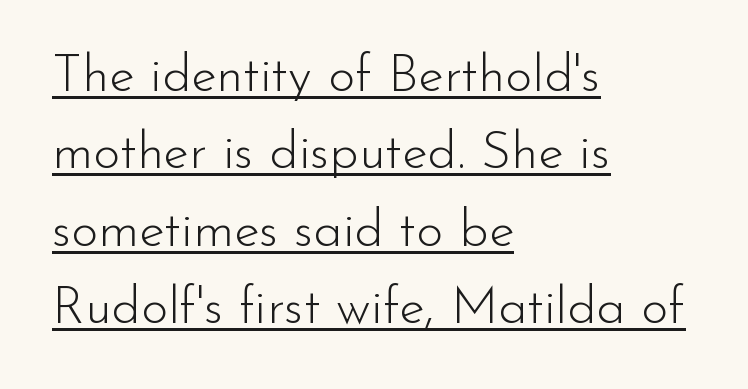
The image shows 52 px light sans-serif type, upright; set left-aligned, normal line spacing (1.49x), normal letter spacing, underlined; low stroke contrast and a small x-height.
